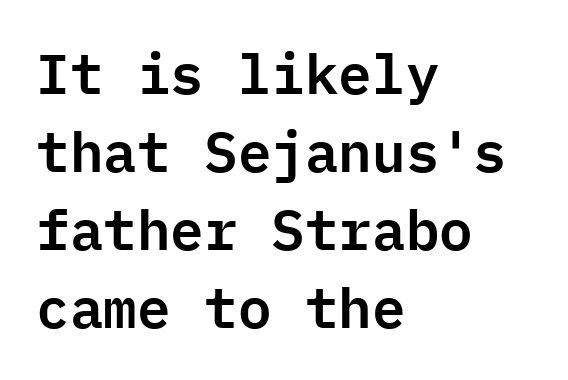
The image shows 56 px sans-serif type, upright, monospaced; set left-aligned, normal line spacing (1.39x), normal letter spacing, not underlined; low stroke contrast and a medium x-height.
